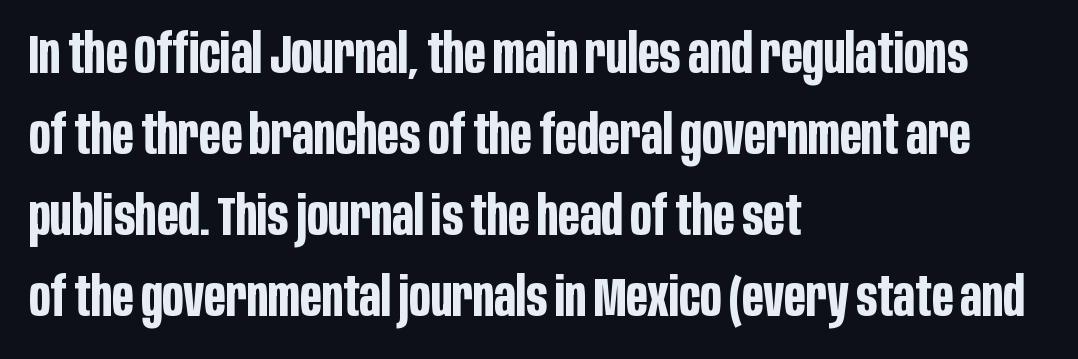
The image shows 55 px bold, condensed sans-serif type, upright; set left-aligned, normal line spacing (1.47x), normal letter spacing, not underlined; low stroke contrast and a large x-height.
